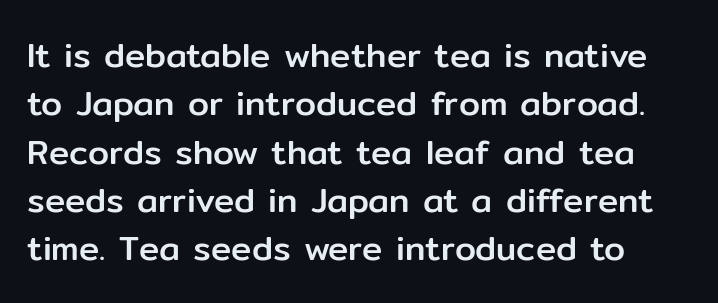
{"serif": "no", "italic": "no", "width": "normal", "stroke_contrast": "low", "x_height": "medium", "monospaced": "no", "underline": "no", "line_spacing": "normal", "line_spacing_ratio": 1.42, "letter_spacing": "normal", "letter_spacing_em": 0.0, "glyph_px": 34}
